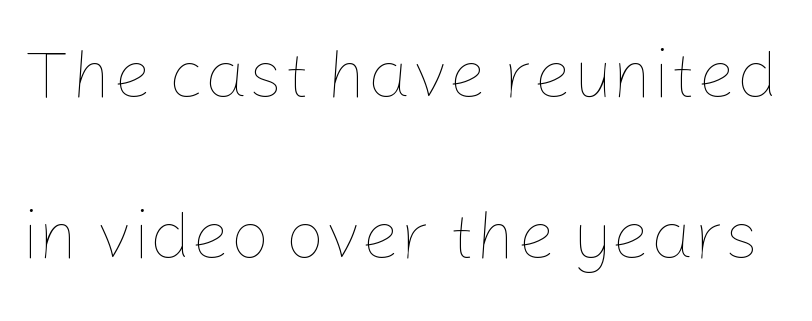
The letterforms sit at book weight or below. Check the space under the baseline: it is left empty. A typesetter would call this proportional, since set widths differ per character. These lines stand farther apart than default settings would place them.
